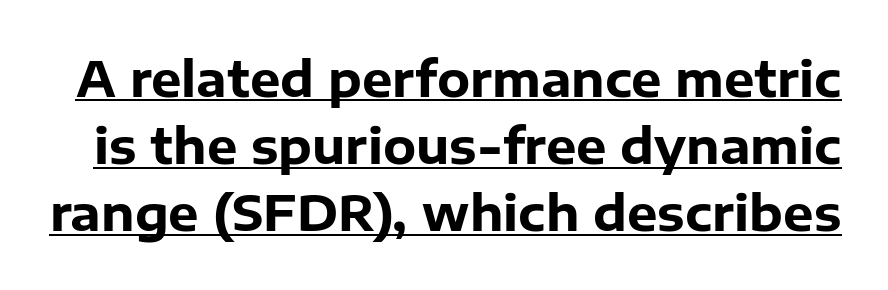
{"serif": "no", "italic": "no", "bold": "yes", "weight": "heavy", "width": "normal", "stroke_contrast": "low", "x_height": "medium", "monospaced": "no", "underline": "yes", "line_spacing": "normal", "line_spacing_ratio": 1.4, "letter_spacing": "normal", "letter_spacing_em": 0.0, "glyph_px": 48}
